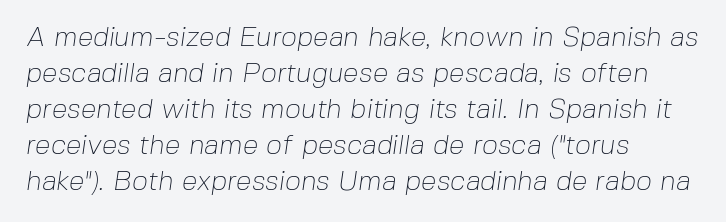
The image shows 28 px thin sans-serif type; set left-aligned, normal line spacing (1.29x), normal letter spacing, not underlined; low stroke contrast and a medium x-height.
